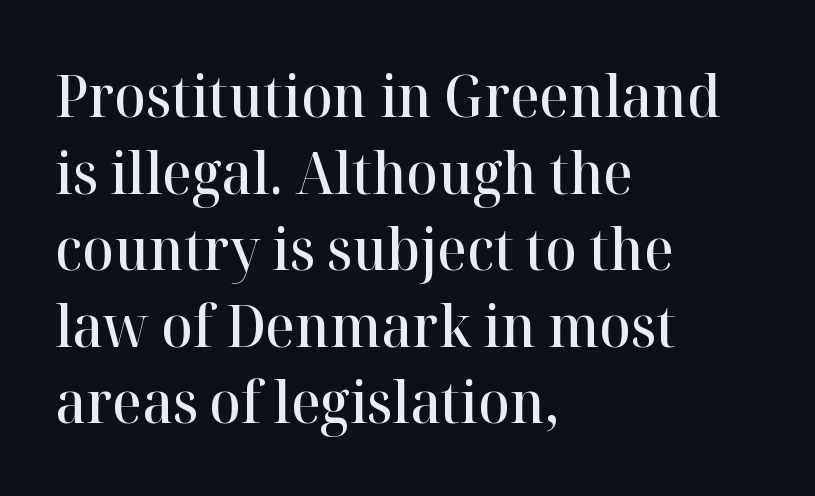
Q: Is the text bold? A: Semi-bold.
Q: Is the text italic (slanted)? A: No, it is upright.
Q: Is the typeface a serif or a sans-serif typeface? A: Serif.
Q: Is the text underlined? A: No.
Q: How is the paragraph aligned? A: Left-aligned.
Q: Is the spacing between letters normal or unusually wide? A: Normal.
Q: Is the spacing between lines tight, normal or loose? A: Normal.
Q: Width (condensed, normal, or wide)? A: Normal.
Q: Stroke contrast? A: High.
Q: x-height? A: Medium.
Q: Monospaced? A: No.
